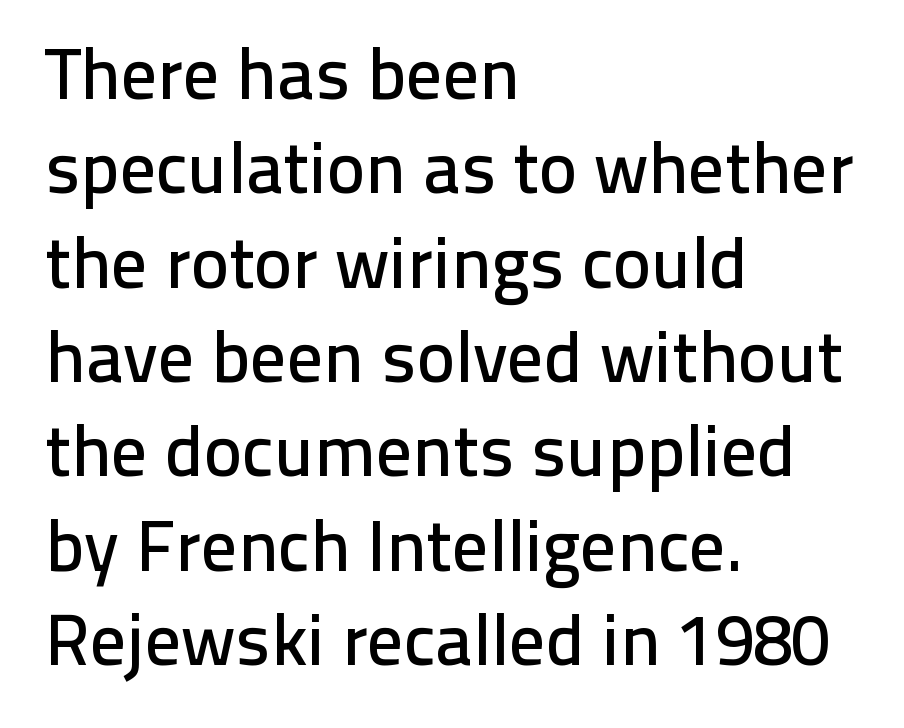
{"serif": "no", "italic": "no", "width": "normal", "stroke_contrast": "low", "x_height": "medium", "monospaced": "no", "underline": "no", "align": "left", "line_spacing": "normal", "line_spacing_ratio": 1.31, "letter_spacing": "normal", "letter_spacing_em": 0.0, "glyph_px": 72}
